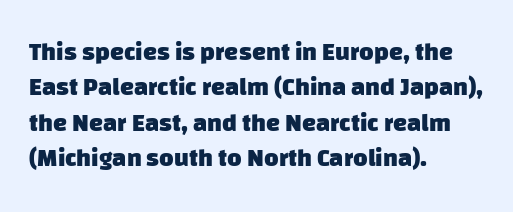
{"bold": "yes", "underline": "no", "align": "left", "line_spacing": "normal", "line_spacing_ratio": 1.42, "letter_spacing": "normal", "letter_spacing_em": 0.0, "glyph_px": 25}
